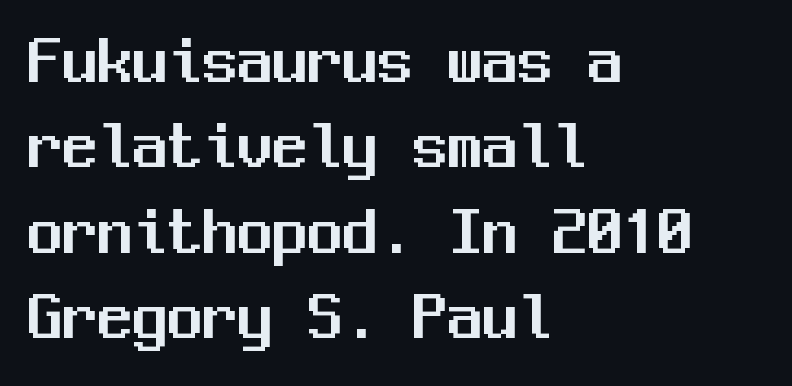
This sample has the even, mechanical cadence of fixed-width lettering. These lines stack with their left ends in a neat column. This is the regular roman posture of the typeface. The face used here is a sans, in the tradition of grotesques and geometrics. Characters follow at the spacing the type designer built in.
